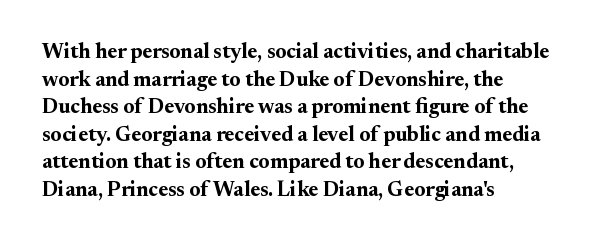
{"italic": "no", "bold": "yes", "underline": "no", "align": "left", "line_spacing": "normal", "line_spacing_ratio": 1.31, "letter_spacing": "normal", "letter_spacing_em": 0.0, "glyph_px": 21}
